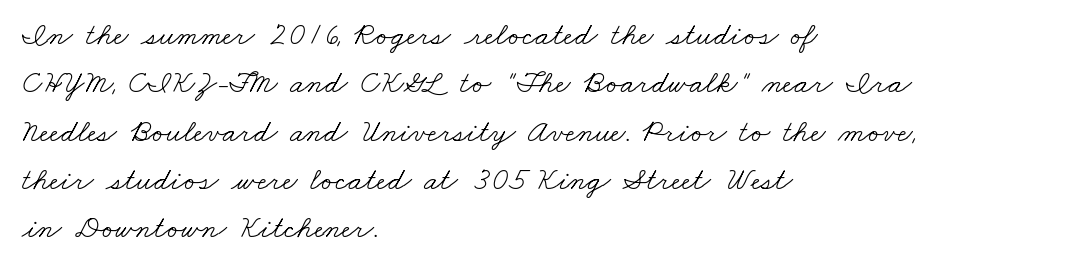
Glance below the letters and you will spot only blank space. Varying glyph widths throughout — classic text-font behaviour. Typographically, this falls in the serif category. Bold? No — there's no thickening of the strokes.
